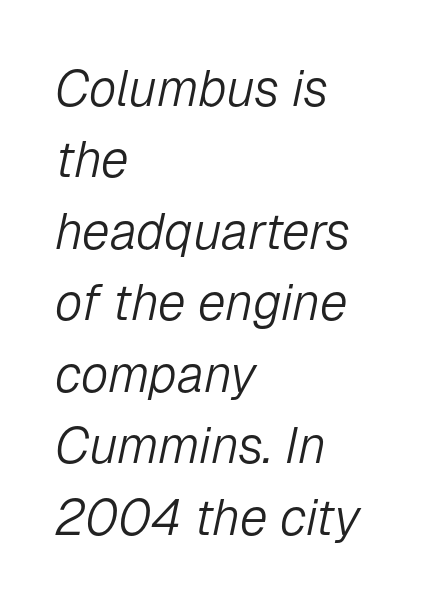
{"italic": "yes", "lean": "right", "slant_degrees": 12, "bold": "no", "weight": "light", "width": "normal", "stroke_contrast": "low", "x_height": "medium", "monospaced": "no", "underline": "no", "align": "left", "line_spacing": "normal", "line_spacing_ratio": 1.43, "letter_spacing": "normal", "letter_spacing_em": 0.0, "glyph_px": 50}
